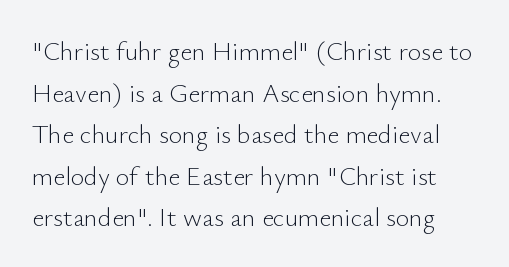
{"italic": "no", "bold": "no", "underline": "no", "line_spacing": "normal", "line_spacing_ratio": 1.6, "letter_spacing": "normal", "letter_spacing_em": 0.0, "glyph_px": 26}
